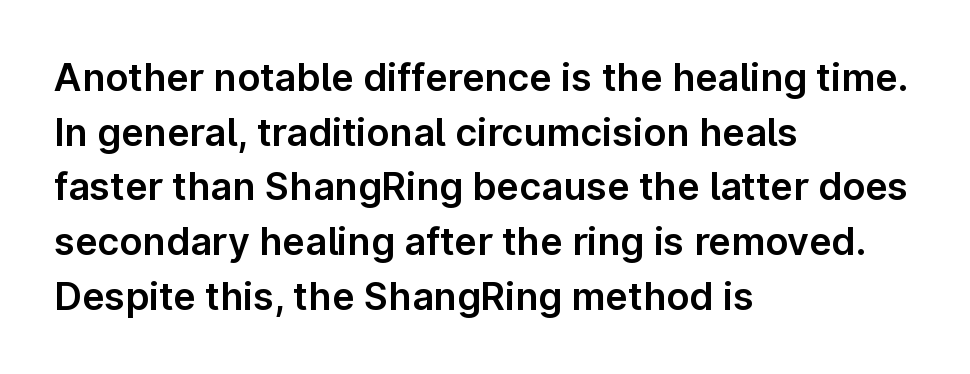
Tracking value appears to be zero — textbook default spacing. Think of a printed novel: that variable character pitch is what you see here. Descenders hang freely into open space. Upright lettering throughout. What's the leading like? Ordinary, nothing unusual. The paragraph shown leans on its left margin.
